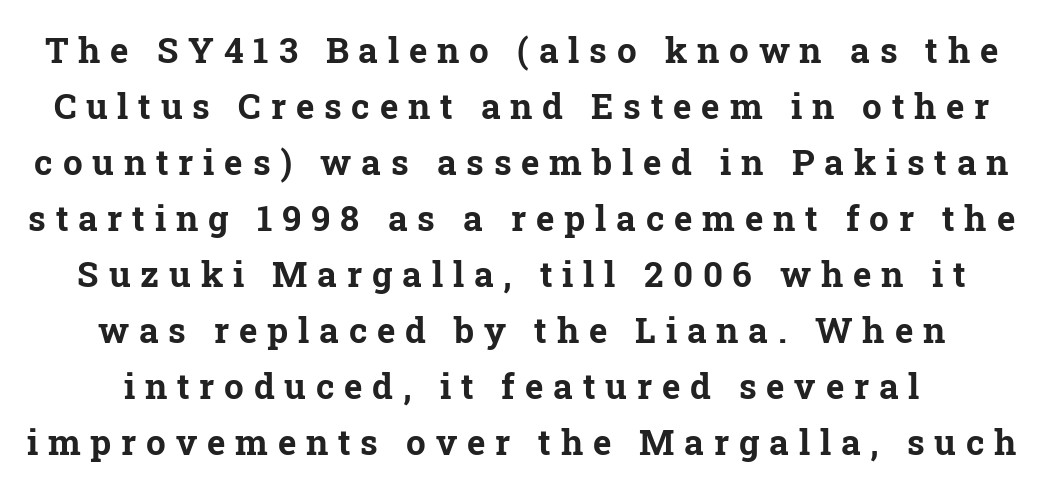
{"serif": "yes", "italic": "no", "bold": "yes", "weight": "bold", "width": "normal", "stroke_contrast": "low", "x_height": "medium", "monospaced": "no", "underline": "no", "line_spacing": "normal", "line_spacing_ratio": 1.6, "letter_spacing": "wide", "letter_spacing_em": 0.28, "glyph_px": 35}
